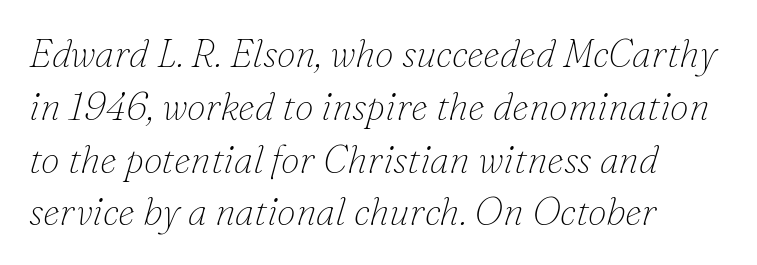
{"serif": "yes", "italic": "yes", "lean": "right", "slant_degrees": 16, "bold": "no", "weight": "thin", "width": "normal", "stroke_contrast": "low", "x_height": "small", "monospaced": "no", "underline": "no", "align": "left", "line_spacing": "normal", "line_spacing_ratio": 1.39, "letter_spacing": "normal", "letter_spacing_em": 0.0, "glyph_px": 38}
